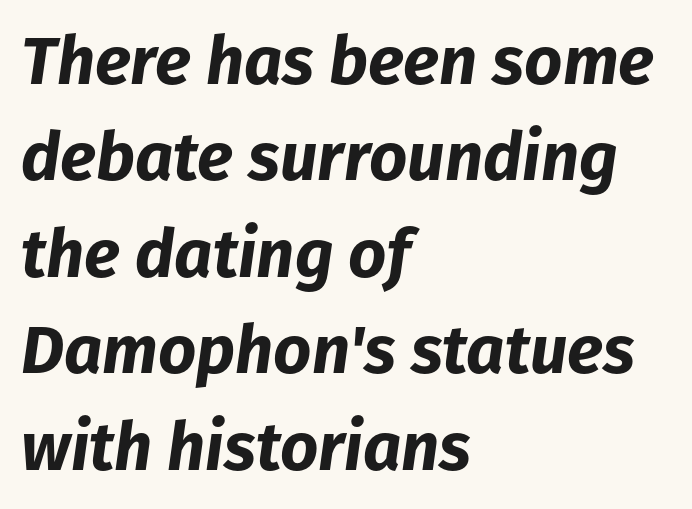
{"italic": "yes", "lean": "right", "slant_degrees": 8, "bold": "yes", "weight": "bold", "width": "normal", "stroke_contrast": "low", "x_height": "medium", "monospaced": "no", "underline": "no", "align": "left", "line_spacing": "normal", "line_spacing_ratio": 1.44, "letter_spacing": "normal", "letter_spacing_em": 0.0, "glyph_px": 67}
